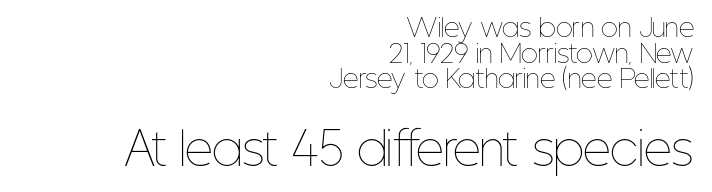
The image shows 44 px thin, condensed type, upright; set right-aligned, tight line spacing (1.03x), normal letter spacing, not underlined; the second (bottom) block is 1.76x larger; low stroke contrast and a medium x-height.
